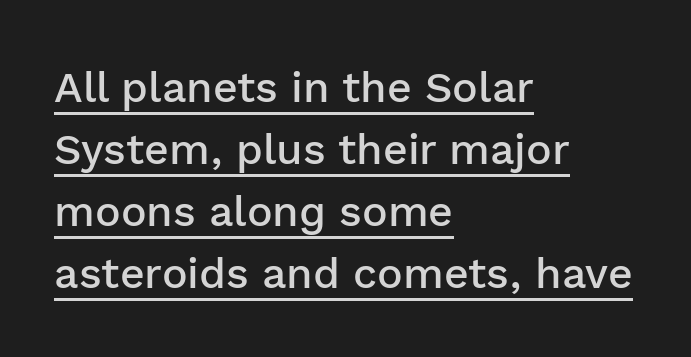
In CSS terms this would be text-align: left. The passage shown is typed in a proportional face where columns would drift. The block of text has a typical density, with ordinary space between rows. Italic? Not at all — the glyphs are vertical.
